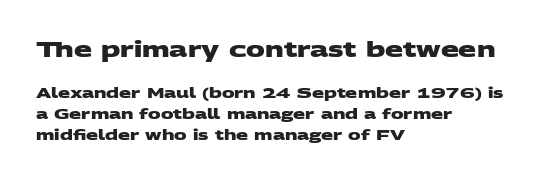
The image shows 21 px bold type; set left-aligned, normal line spacing (1.5x), normal letter spacing, not underlined; the first (top) block is 1.5x larger.
